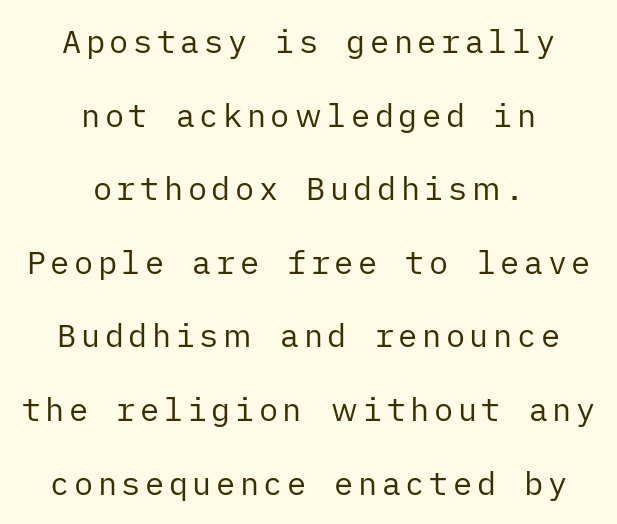
The image shows 32 px regular-weight sans-serif type, upright; set centered, loose line spacing (2.3x), not underlined; low stroke contrast and a medium x-height.
